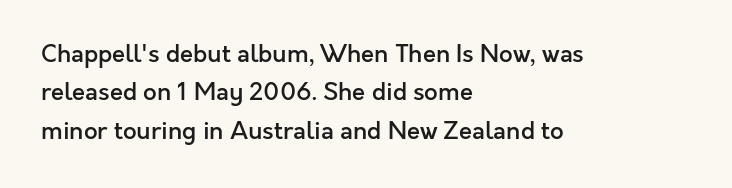
{"italic": "no", "bold": "semi", "underline": "no", "align": "left", "line_spacing": "normal", "line_spacing_ratio": 1.6, "letter_spacing": "normal", "letter_spacing_em": 0.0, "glyph_px": 24}
